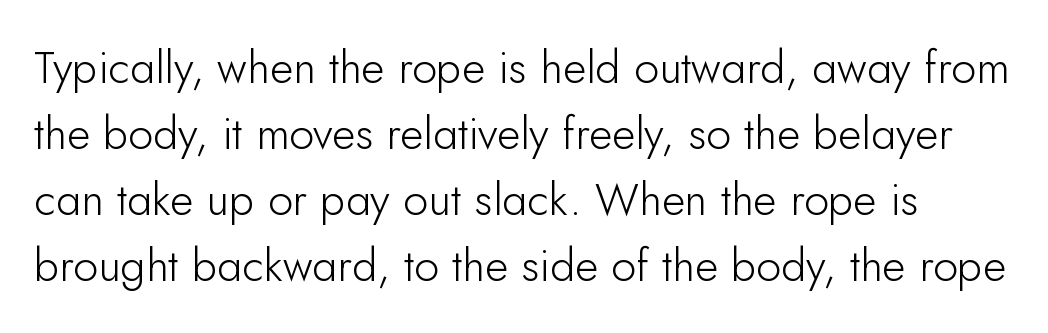
The image shows 45 px light sans-serif type, upright; set normal line spacing (1.47x), normal letter spacing, not underlined; low stroke contrast and a small x-height.
